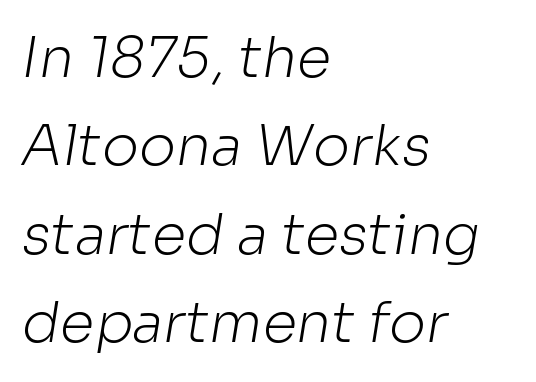
The image shows 56 px light sans-serif type; set left-aligned, normal line spacing (1.58x), normal letter spacing, not underlined; low stroke contrast and a medium x-height.
